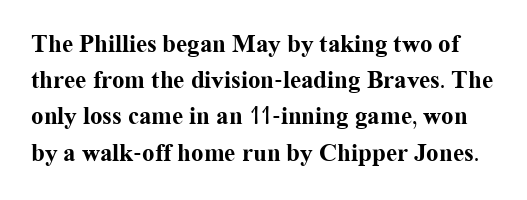
Q: Is the text bold? A: Yes.
Q: Is the text italic (slanted)? A: No, it is upright.
Q: Is the text underlined? A: No.
Q: Is the spacing between letters normal or unusually wide? A: Normal.
Q: Is the spacing between lines tight, normal or loose? A: Normal.
